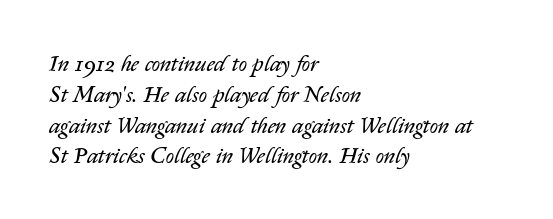
Underlining? Definitely not there. The axis of the letterforms is tilted away from vertical. On a weight scale, this lands at 450 or below. What stands out about the letter spacing? Nothing — it is the standard amount.
